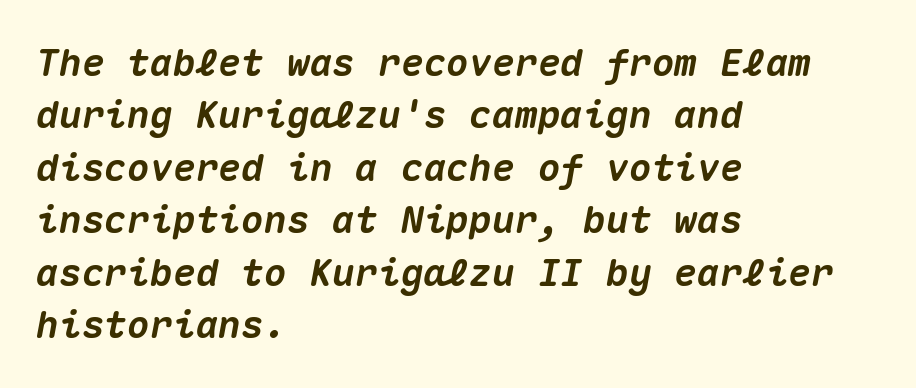
{"italic": "yes", "lean": "right", "slant_degrees": 10, "bold": "yes", "weight": "heavy", "width": "normal", "stroke_contrast": "medium", "x_height": "medium", "monospaced": "yes", "underline": "no", "align": "left", "line_spacing": "normal", "line_spacing_ratio": 1.38, "letter_spacing": "normal", "letter_spacing_em": 0.0, "glyph_px": 38}
